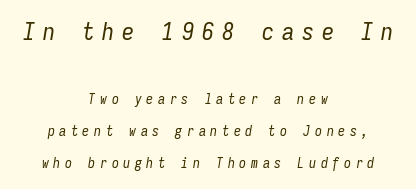
The image shows 24 px text type, italic (leaning right); set centered, loose line spacing (2.29x), unusually wide letter spacing (+0.33 em), not underlined; the first (top) block is 1.71x larger.
